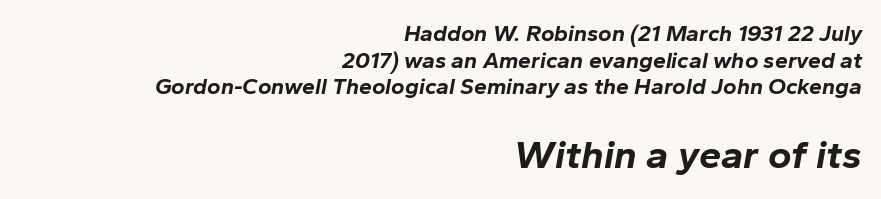
The image shows 40 px bold type, italic (leaning right); set right-aligned, line spacing 1.16x, normal letter spacing, not underlined; the second (bottom) block is 1.74x larger; low stroke contrast and a medium x-height.
